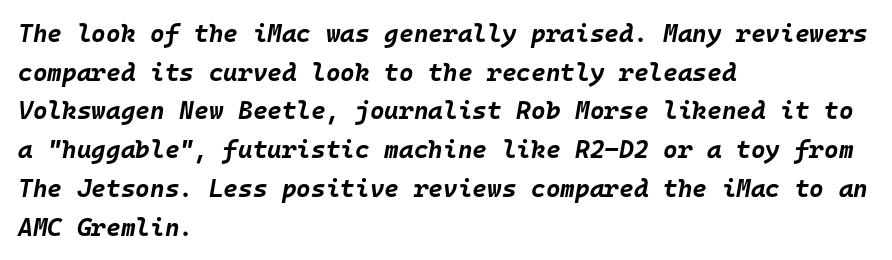
Q: Is the text bold? A: Yes.
Q: Is the text italic (slanted)? A: Yes, it leans right by about 10 degrees.
Q: Is the text underlined? A: No.
Q: How is the paragraph aligned? A: Left-aligned.
Q: Is the spacing between letters normal or unusually wide? A: Normal.
Q: Is the spacing between lines tight, normal or loose? A: Normal.
